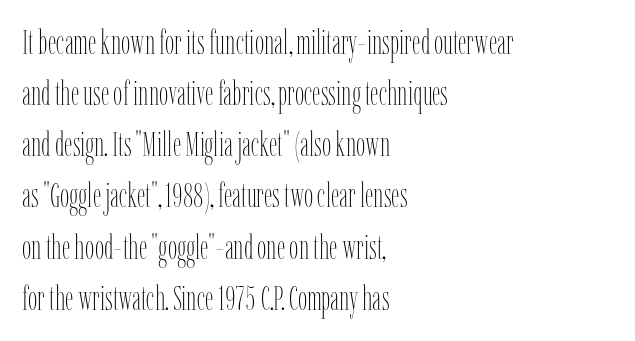
The image shows 33 px thin, condensed type, upright; set left-aligned, normal line spacing (1.55x), normal letter spacing, not underlined; low stroke contrast and a medium x-height.
